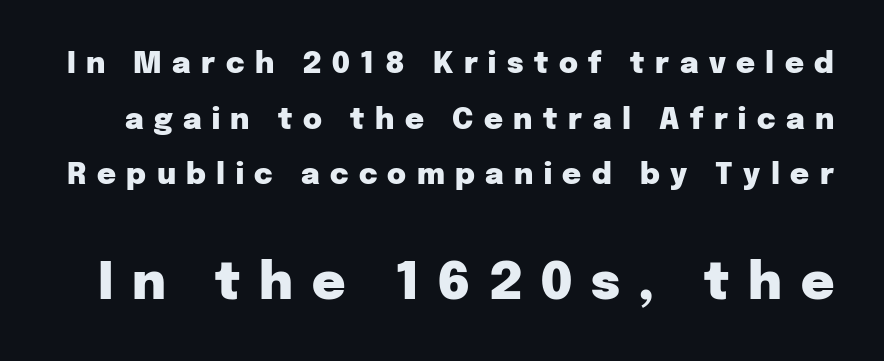
Q: Is the text bold? A: Yes.
Q: Is the text italic (slanted)? A: No, it is upright.
Q: Is the typeface a serif or a sans-serif typeface? A: Sans-serif.
Q: Is the text underlined? A: No.
Q: Is the spacing between letters normal or unusually wide? A: Unusually wide.
Q: Is the spacing between lines tight, normal or loose? A: Loose.
Q: Which block of text is set in a larger size, the first (top) or the second (bottom)? A: The second (bottom) one.
Q: Width (condensed, normal, or wide)? A: Normal.
Q: Stroke contrast? A: Low.
Q: x-height? A: Medium.
Q: Monospaced? A: No.
